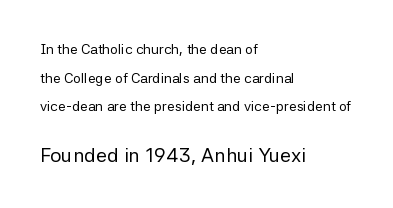
The image shows 20 px text type, upright; set left-aligned, loose line spacing (2.05x), normal letter spacing, not underlined; the second (bottom) block is 1.43x larger.
